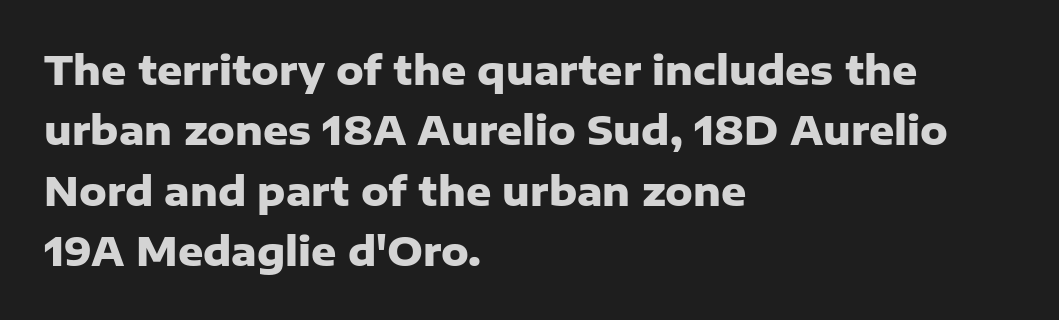
Q: Is the text bold? A: Yes.
Q: Is the text italic (slanted)? A: No, it is upright.
Q: Is the typeface a serif or a sans-serif typeface? A: Sans-serif.
Q: Is the text underlined? A: No.
Q: How is the paragraph aligned? A: Left-aligned.
Q: Is the spacing between letters normal or unusually wide? A: Normal.
Q: Is the spacing between lines tight, normal or loose? A: Normal.
Q: Width (condensed, normal, or wide)? A: Normal.
Q: Stroke contrast? A: Low.
Q: x-height? A: Medium.
Q: Monospaced? A: No.
